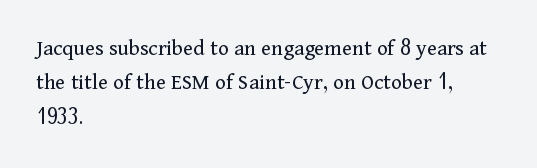
The vertical gap from one line to the next is medium. These lines were composed using upright roman letters. Horizontal alignment here is leftward, the default for most running prose. The gaps between neighbouring characters are ordinary and unremarkable. Weight: regular or lighter.
